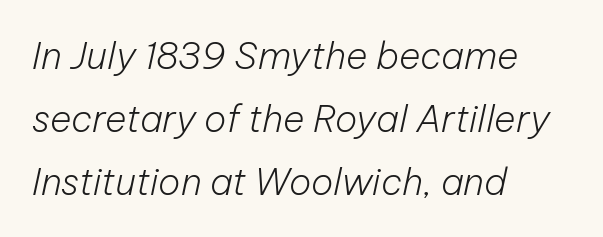
The image shows 37 px light type, italic (leaning right); set left-aligned, normal line spacing (1.7x), normal letter spacing, not underlined; low stroke contrast and a medium x-height.
